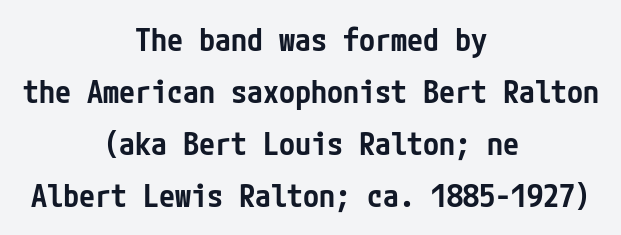
The space between consecutive lines is moderate. To sum up the face: it is a sans, with no serifs. The passage shown is not underscored anywhere. How heavy is the stroke? Medium-heavy — a semibold, shy of bold.
